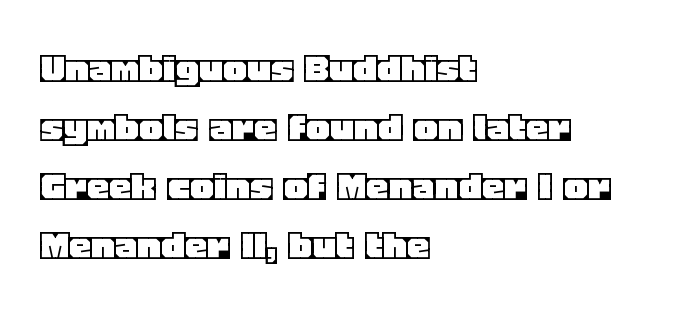
{"italic": "no", "width": "normal", "x_height": "large", "monospaced": "no", "underline": "no", "align": "left", "line_spacing": "normal", "line_spacing_ratio": 1.31, "letter_spacing": "normal", "letter_spacing_em": 0.0, "glyph_px": 45}
